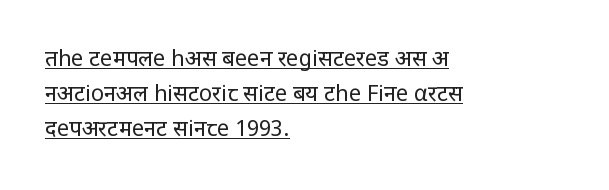
The image shows 22 px text type, upright; set left-aligned, normal line spacing (1.59x), normal letter spacing, underlined.
